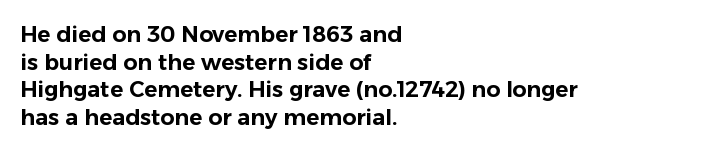
{"italic": "no", "underline": "no", "align": "left", "line_spacing": "normal", "line_spacing_ratio": 1.26, "letter_spacing": "normal", "letter_spacing_em": 0.0, "glyph_px": 22}
